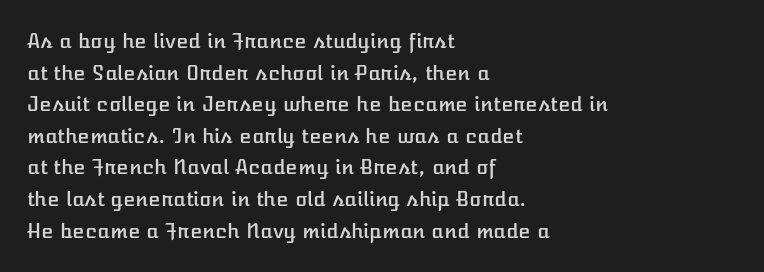
Q: Is the text italic (slanted)? A: No, it is upright.
Q: Is the text underlined? A: No.
Q: How is the paragraph aligned? A: Left-aligned.
Q: Is the spacing between letters normal or unusually wide? A: Normal.
Q: Is the spacing between lines tight, normal or loose? A: Normal.
